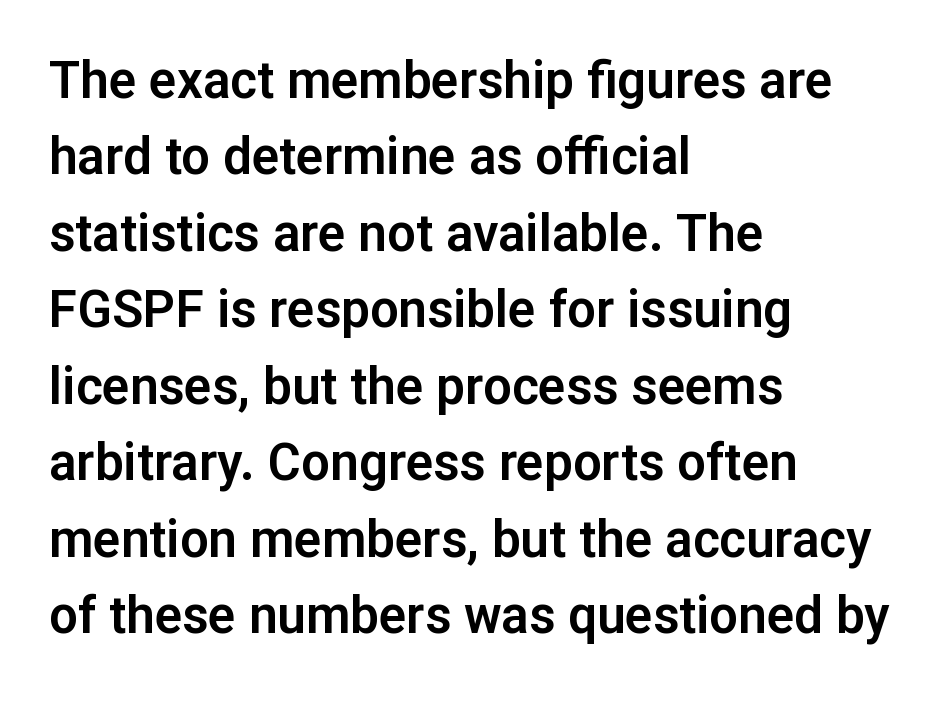
Line starts are locked; line ends wander. Vertically, the passage feels balanced, rows spaced as you'd expect. In terms of letterform style, serifs are entirely absent. These lines were composed using upright roman letters. Default kerning and tracking; the words read as compact shapes.
